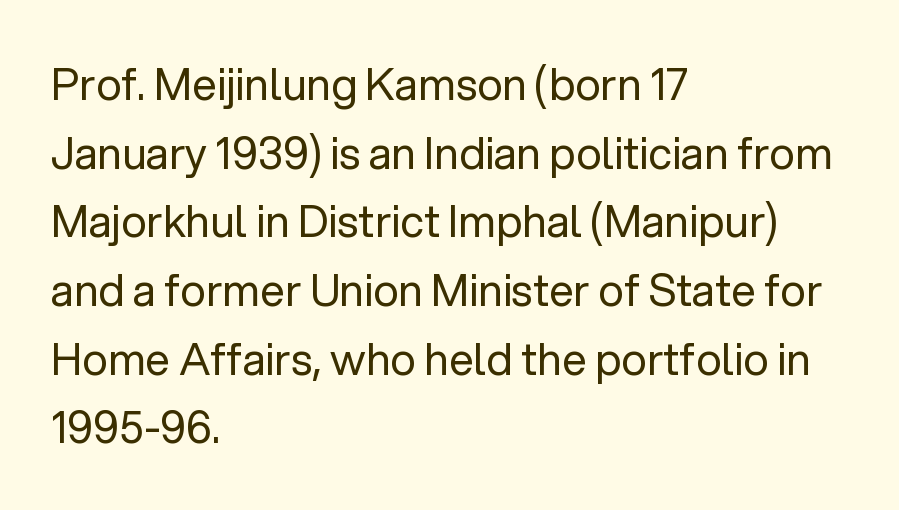
On a weight scale, this lands at 450 or below. Type style note: lacks serifs. Vertically, the passage feels balanced, rows spaced as you'd expect. Posture: straight, roman, zero tilt. The horizontal fit of the characters is conventional and even.
